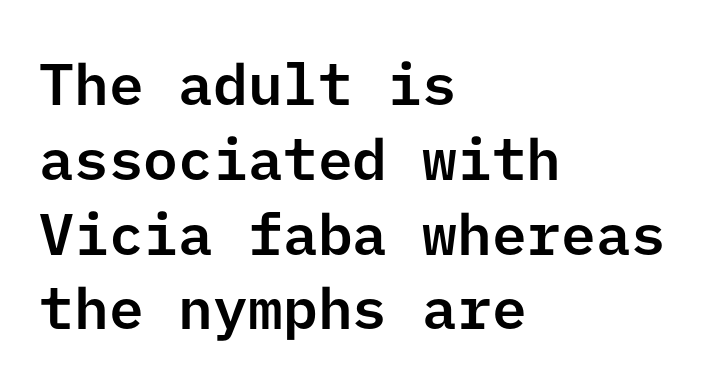
{"serif": "no", "italic": "no", "width": "normal", "stroke_contrast": "low", "x_height": "medium", "underline": "no", "align": "left", "line_spacing": "normal", "line_spacing_ratio": 1.29, "letter_spacing": "normal", "letter_spacing_em": 0.0, "glyph_px": 58}
